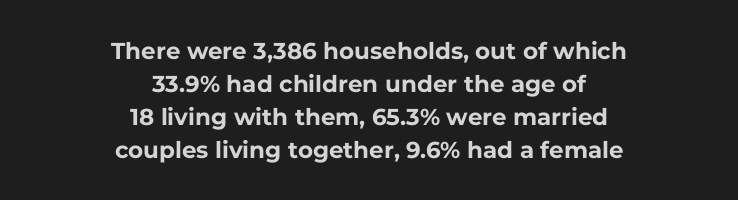
A typesetter would call this leading conventional body-copy spacing. The line texture is even and compact thanks to regular tracking. Is the type bold? Yes — the strokes are clearly thick and heavy. Italic? Not at all — the glyphs are vertical.
